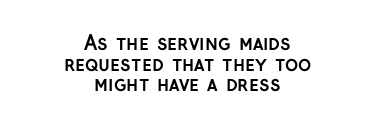
The image shows 20 px bold type, upright; set centered, tight line spacing (1.03x), normal letter spacing, not underlined.
